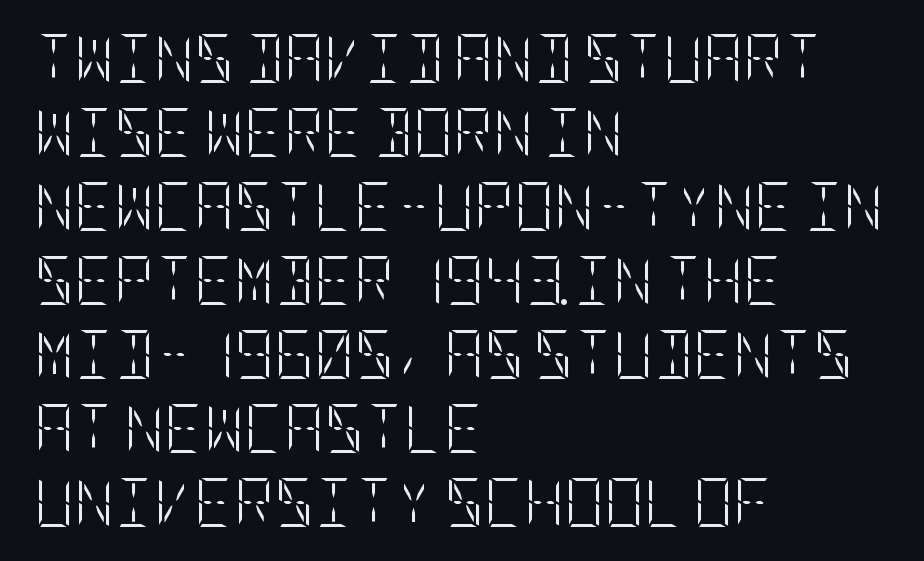
{"italic": "no", "bold": "no", "weight": "light", "width": "condensed", "stroke_contrast": "low", "x_height": "large", "underline": "no", "align": "left", "line_spacing": "normal", "line_spacing_ratio": 1.51, "letter_spacing": "normal", "letter_spacing_em": 0.0, "glyph_px": 49}
